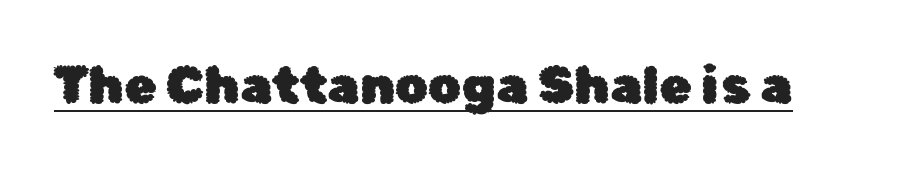
Q: Is the text italic (slanted)? A: No, it is upright.
Q: Is the typeface a serif or a sans-serif typeface? A: Sans-serif.
Q: Is the text underlined? A: Yes.
Q: Is the spacing between letters normal or unusually wide? A: Normal.
Q: Width (condensed, normal, or wide)? A: Normal.
Q: Stroke contrast? A: Low.
Q: x-height? A: Medium.
Q: Monospaced? A: No.
